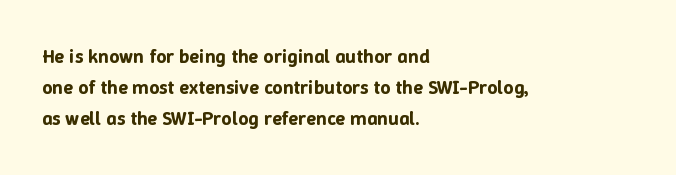
You could call the tracking neutral — neither tight nor loose. No italicization has been applied; the sample stays upright. Just letters on the line, the space beneath them empty. Compared with typical paragraphs, the rows here are spaced about the same.
